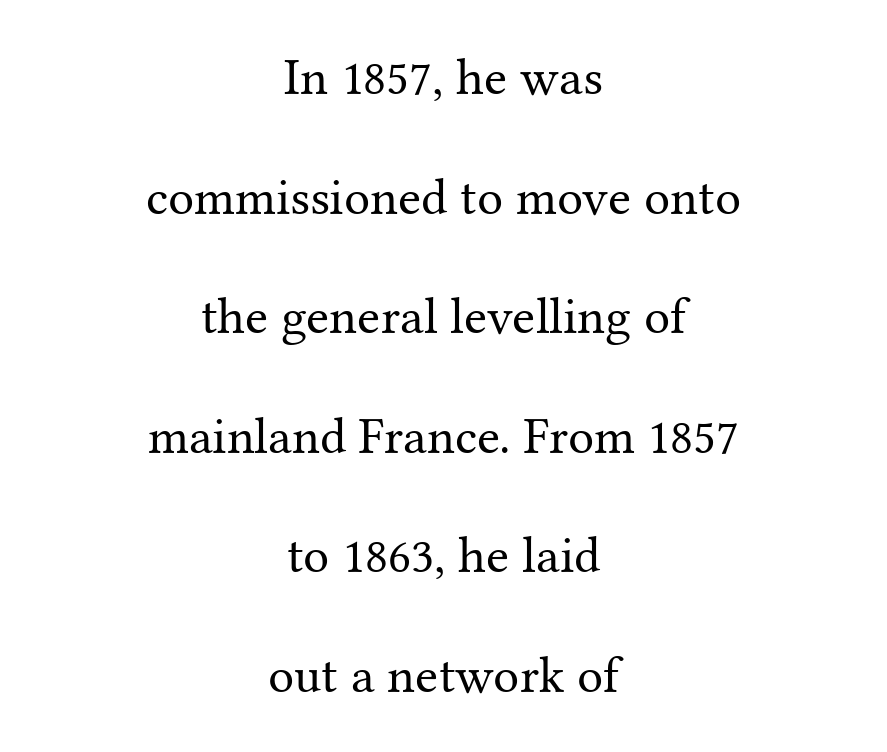
Just letters on the line, the space beneath them empty. Leading is clearly above the norm, producing a sparse column. These lines are rendered in a variable-pitch font. When letters stand straight like this, we call the style roman or upright. The letterforms sit shoulder to shoulder at normal distance.
